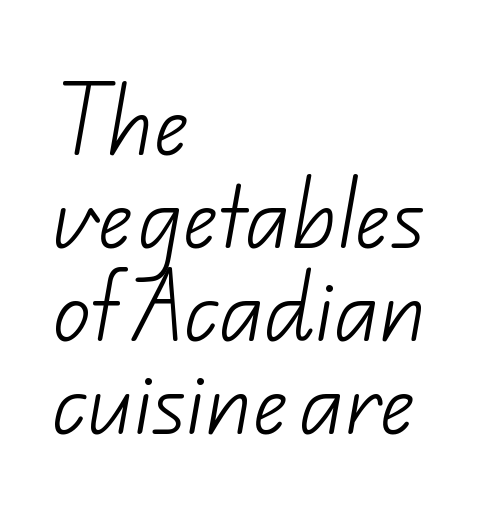
Descender tails drop into unmarked territory. Is the type heavy? It reads as light-to-regular instead. This sample has the flowing, uneven cadence of proportional lettering. The rendering keeps characters at their native spacing.
